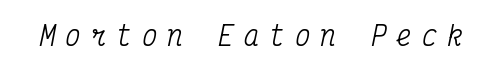
Q: Is the text italic (slanted)? A: Yes, it leans right by about 12 degrees.
Q: Is the text underlined? A: No.
Q: Is the spacing between letters normal or unusually wide? A: Unusually wide.
